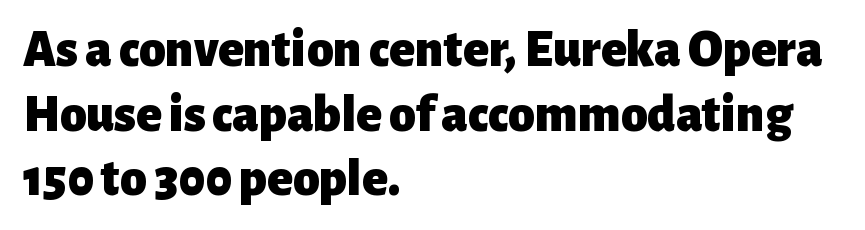
{"serif": "no", "italic": "no", "bold": "yes", "weight": "heavy", "width": "normal", "stroke_contrast": "low", "x_height": "medium", "monospaced": "no", "underline": "no", "align": "left", "line_spacing_ratio": 1.22, "letter_spacing": "normal", "letter_spacing_em": 0.0, "glyph_px": 53}
